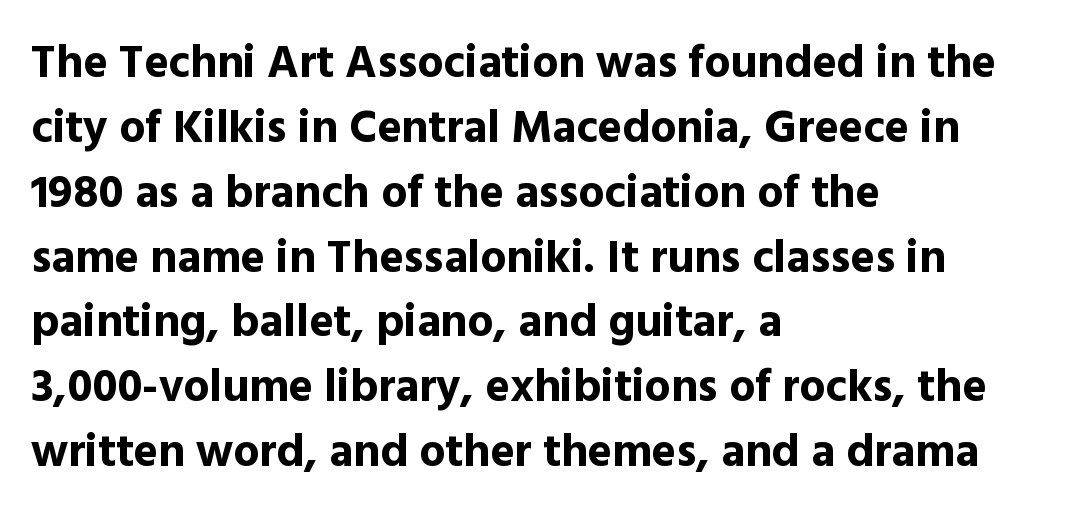
{"serif": "no", "italic": "no", "bold": "yes", "weight": "bold", "width": "normal", "x_height": "medium", "monospaced": "no", "underline": "no", "align": "left", "line_spacing": "normal", "line_spacing_ratio": 1.41, "letter_spacing": "normal", "letter_spacing_em": 0.0, "glyph_px": 46}
